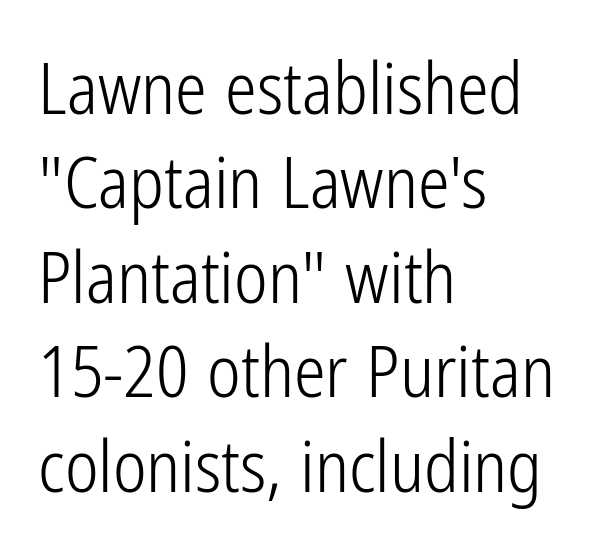
{"serif": "no", "italic": "no", "bold": "no", "weight": "light", "width": "condensed", "stroke_contrast": "low", "x_height": "medium", "monospaced": "no", "underline": "no", "align": "left", "line_spacing": "normal", "line_spacing_ratio": 1.33, "letter_spacing": "normal", "letter_spacing_em": 0.0, "glyph_px": 71}
